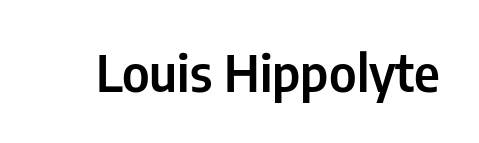
The image shows 51 px condensed sans-serif type, upright; set normal letter spacing, not underlined; low stroke contrast and a medium x-height.
